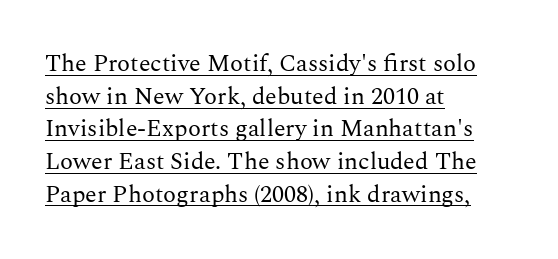
Q: Is the text bold? A: No.
Q: Is the text italic (slanted)? A: No, it is upright.
Q: Is the text underlined? A: Yes.
Q: How is the paragraph aligned? A: Left-aligned.
Q: Is the spacing between letters normal or unusually wide? A: Normal.
Q: Is the spacing between lines tight, normal or loose? A: Normal.
